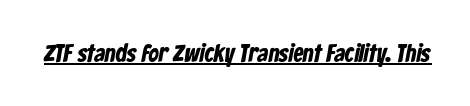
The tracking reads as untouched default to a designer's eye. Students, this is bold: see how much ink each stroke carries. Emphasis is given by a line drawn under the lettering.
